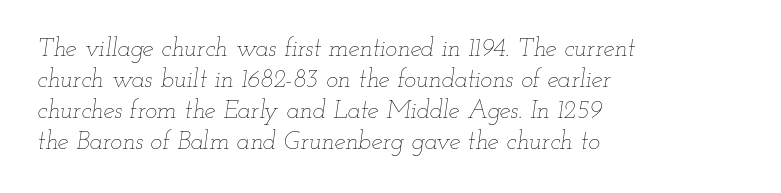
{"italic": "yes", "lean": "right", "slant_degrees": 12, "bold": "no", "underline": "no", "align": "left", "line_spacing_ratio": 1.24, "letter_spacing": "normal", "letter_spacing_em": 0.0, "glyph_px": 25}
